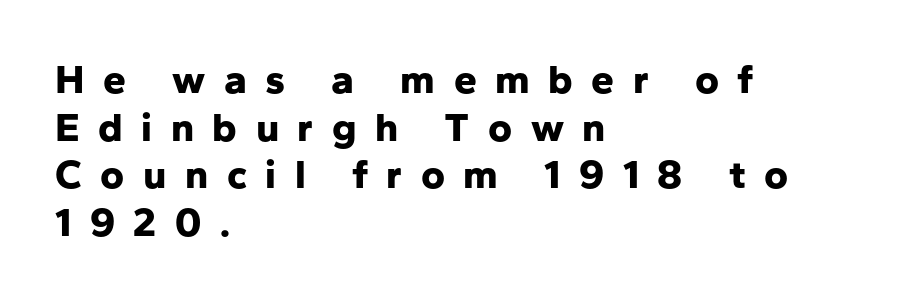
{"serif": "no", "italic": "no", "bold": "yes", "weight": "bold", "width": "normal", "stroke_contrast": "low", "x_height": "medium", "monospaced": "no", "underline": "no", "align": "left", "line_spacing_ratio": 1.16, "letter_spacing": "wide", "letter_spacing_em": 0.45, "glyph_px": 41}
